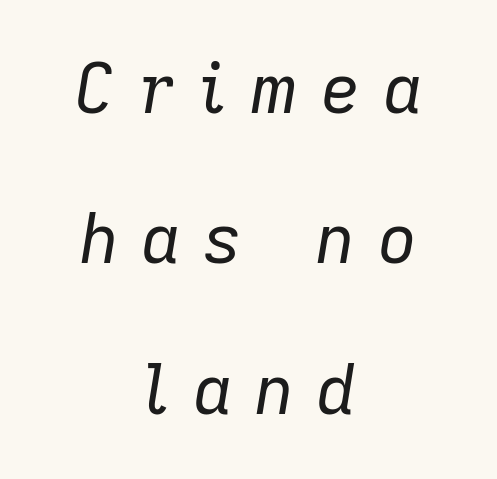
Proportional: the letters do not fall into vertical columns. Words appear elongated and porous because spacing is wide. The cut favours lightness, reaching ordinary text weight at its darkest. Interline gaps are noticeably wide in this sample. The zone under the glyphs is completely vacant. Horizontally, the lines are justified to the midpoint only.
